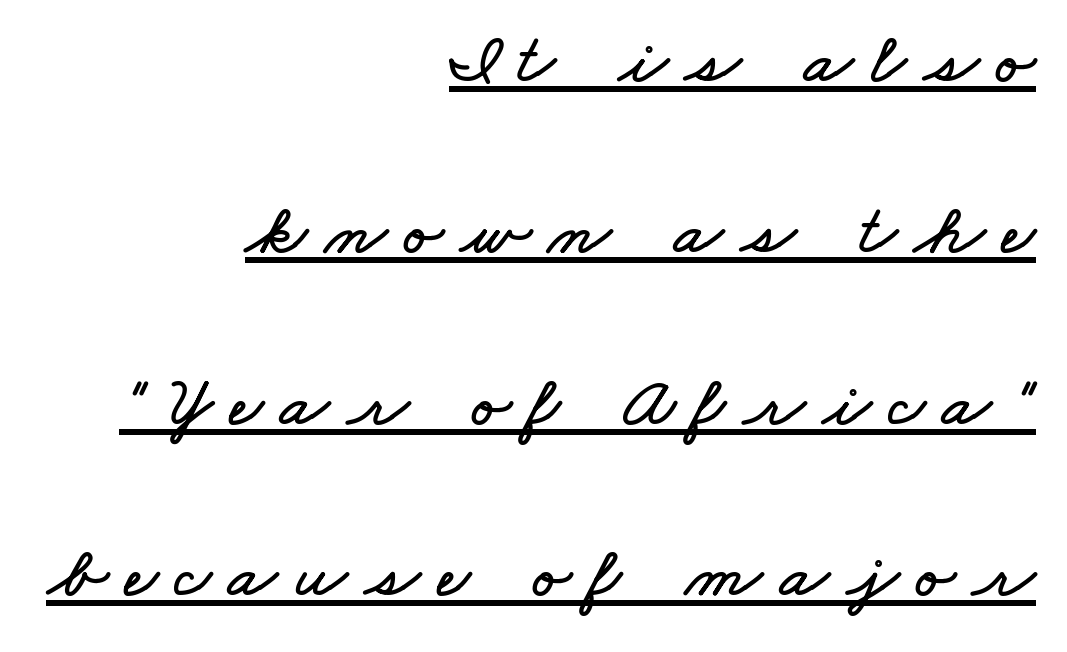
Q: Is the text underlined? A: Yes.
Q: How is the paragraph aligned? A: Right-aligned.
Q: Is the spacing between letters normal or unusually wide? A: Unusually wide.
Q: Is the spacing between lines tight, normal or loose? A: Loose.
Q: Width (condensed, normal, or wide)? A: Wide.
Q: Stroke contrast? A: Low.
Q: x-height? A: Small.
Q: Monospaced? A: No.
